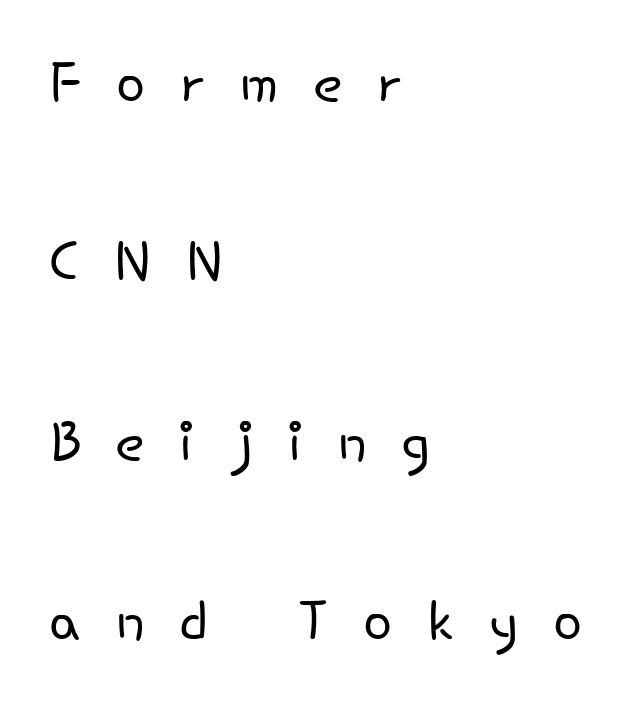
{"serif": "no", "italic": "no", "bold": "no", "weight": "light", "width": "normal", "stroke_contrast": "low", "x_height": "small", "monospaced": "no", "underline": "no", "align": "left", "line_spacing": "loose", "line_spacing_ratio": 2.33, "letter_spacing": "wide", "letter_spacing_em": 0.45, "glyph_px": 77}
